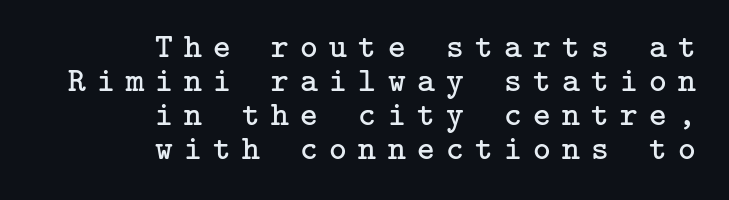
{"serif": "yes", "italic": "no", "bold": "no", "weight": "regular", "width": "normal", "stroke_contrast": "low", "x_height": "medium", "underline": "no", "align": "right", "line_spacing": "tight", "line_spacing_ratio": 1.0, "letter_spacing": "wide", "letter_spacing_em": 0.33, "glyph_px": 34}
